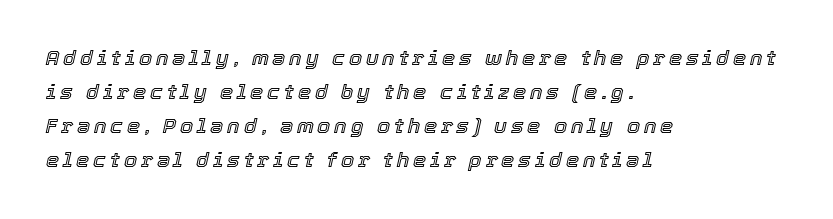
Q: Is the text italic (slanted)? A: Yes, it leans right by about 12 degrees.
Q: Is the text underlined? A: No.
Q: How is the paragraph aligned? A: Left-aligned.
Q: Is the spacing between lines tight, normal or loose? A: Normal.
